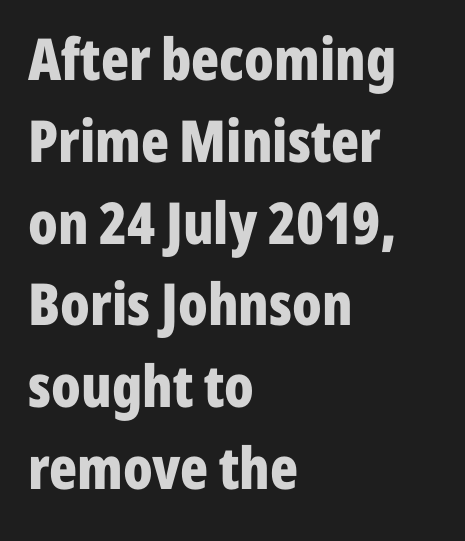
{"serif": "no", "italic": "no", "bold": "yes", "weight": "bold", "width": "condensed", "stroke_contrast": "low", "x_height": "medium", "monospaced": "no", "underline": "no", "align": "left", "line_spacing": "normal", "line_spacing_ratio": 1.41, "letter_spacing": "normal", "letter_spacing_em": 0.0, "glyph_px": 58}
